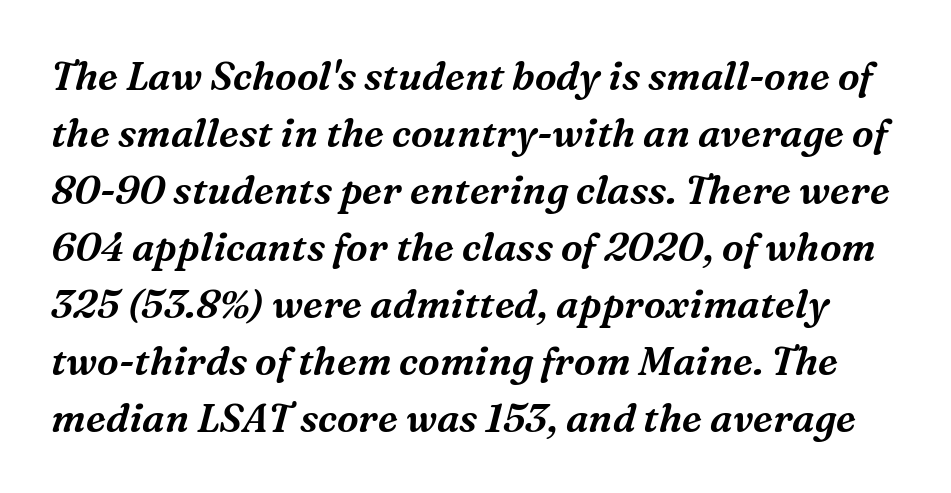
Q: Is the text italic (slanted)? A: Yes, it leans right by about 16 degrees.
Q: Is the typeface a serif or a sans-serif typeface? A: Serif.
Q: Is the text underlined? A: No.
Q: Is the spacing between letters normal or unusually wide? A: Normal.
Q: Is the spacing between lines tight, normal or loose? A: Normal.
Q: Width (condensed, normal, or wide)? A: Normal.
Q: Stroke contrast? A: Medium.
Q: x-height? A: Medium.
Q: Monospaced? A: No.
